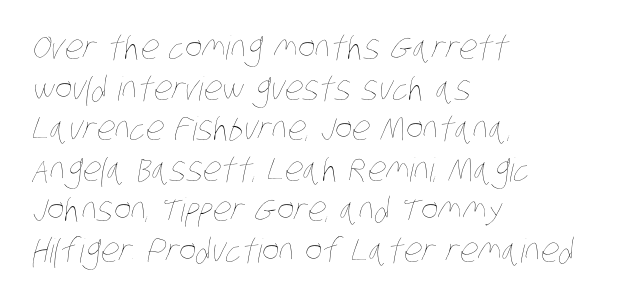
Casual observation: everything's shoved over to the left. A typesetter would call this zero additional tracking. The typeface has the unassuming heft of standard copy or less. Clear beneath every line of the passage. Think of a printed novel: that variable character pitch is what you see here.
